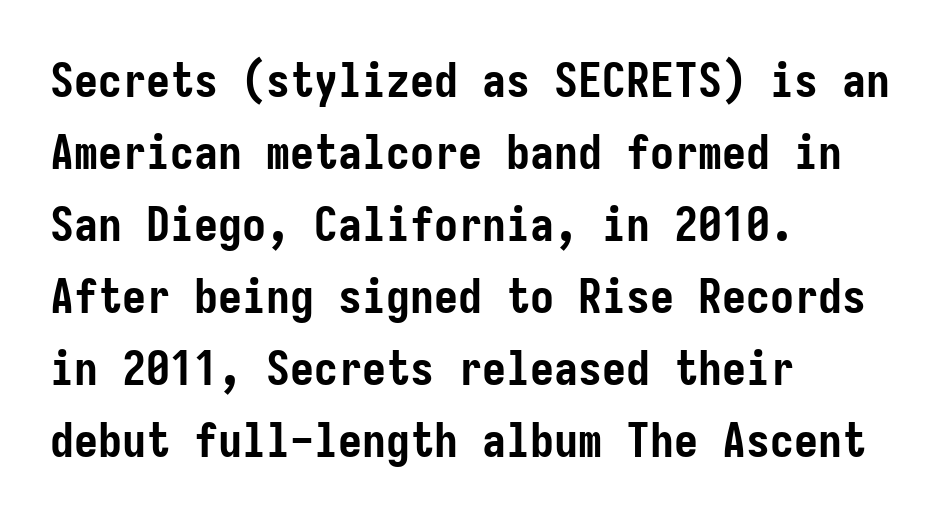
It's the straight-up-and-down kind of type. Every row of glyphs begins at an identical x-position on the left. What weight is shown? A full bold with thick strokes. The tracking reads as untouched default to a designer's eye. The rows are spaced the way most documents space them.
